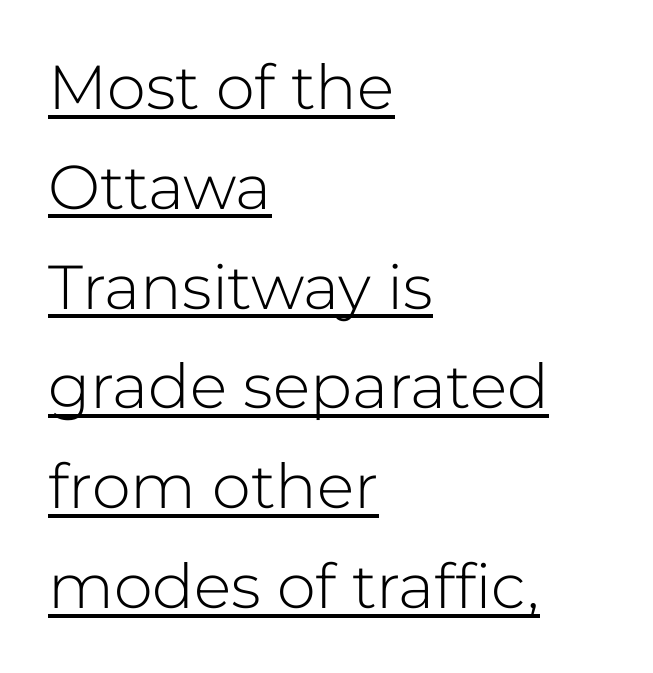
Q: Is the text bold? A: No.
Q: Is the text italic (slanted)? A: No, it is upright.
Q: Is the typeface a serif or a sans-serif typeface? A: Sans-serif.
Q: Is the text underlined? A: Yes.
Q: How is the paragraph aligned? A: Left-aligned.
Q: Is the spacing between letters normal or unusually wide? A: Normal.
Q: Is the spacing between lines tight, normal or loose? A: Normal.
Q: Width (condensed, normal, or wide)? A: Normal.
Q: Stroke contrast? A: Low.
Q: x-height? A: Medium.
Q: Monospaced? A: No.
